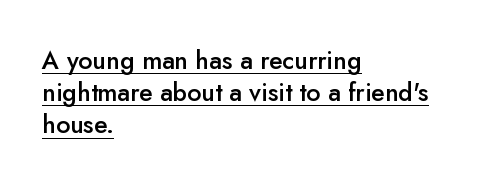
Notice how a bar underscores the lettering throughout. A semibold gives these letters moderate extra thickness, short of bold. Evenly set lines give the paragraph a standard silhouette. Short and long lines alike share a common starting point at left. Words appear dense and cohesive because spacing is normal. The lettering holds an erect, upright posture throughout.
